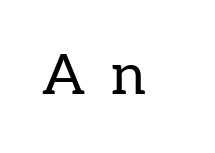
{"serif": "yes", "italic": "no", "bold": "no", "weight": "regular", "width": "normal", "stroke_contrast": "low", "x_height": "medium", "monospaced": "no", "underline": "no", "letter_spacing": "wide", "letter_spacing_em": 0.45, "glyph_px": 57}
